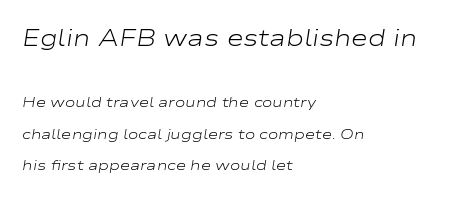
The upper block of text is set noticeably larger than the block beneath it. Successive baselines arrive slowly, with a big drop between each. The rendering keeps characters at their native spacing. The letters are slanted; this is an italic face. Layout note: lines flush left.
